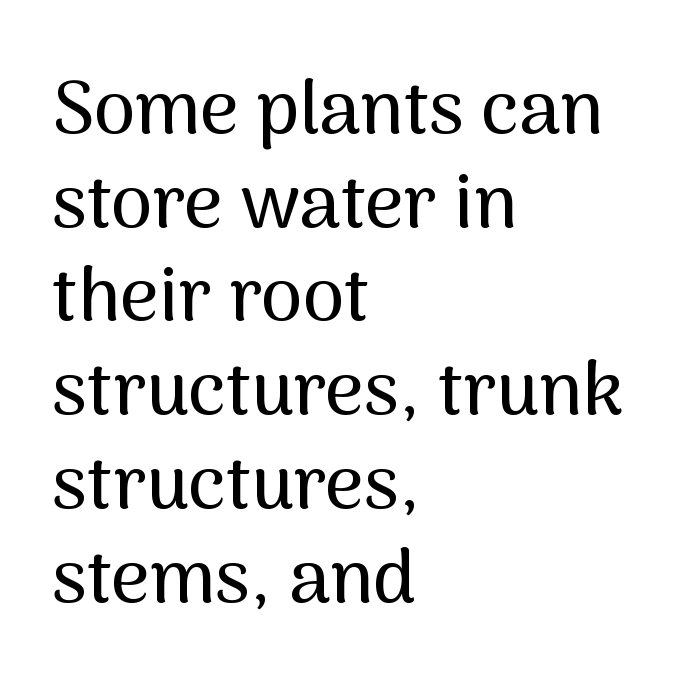
{"serif": "no", "italic": "no", "width": "normal", "stroke_contrast": "medium", "x_height": "medium", "monospaced": "no", "underline": "no", "align": "left", "line_spacing": "normal", "line_spacing_ratio": 1.25, "letter_spacing": "normal", "letter_spacing_em": 0.0, "glyph_px": 75}
